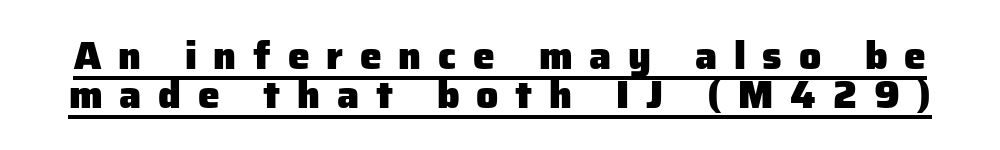
The rendering shows plain stroke endings on the letterforms — a sans-serif design. Look at the stroke-to-counter ratio: heavy, a bold. The specimen includes a rule beneath the text block's lines. Vertical spacing — tight. Is the letter spacing exaggerated? Yes — the characters are pushed far apart.
